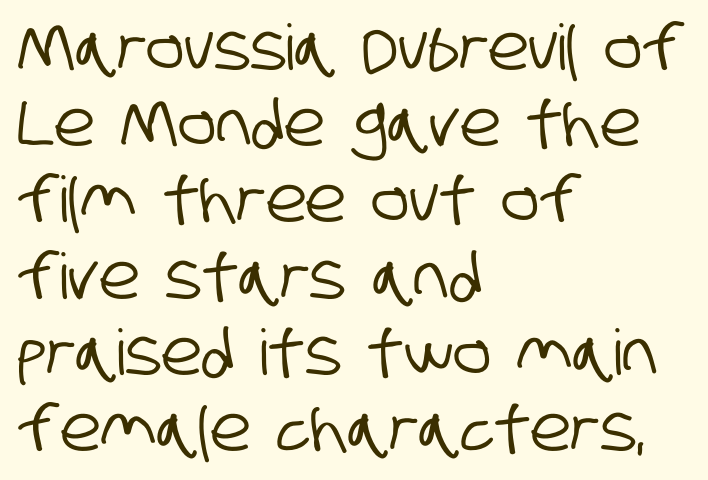
The line texture is even and compact thanks to regular tracking. Descenders hang freely into open space. Character widths vary here, with narrow letters taking less room than wide ones. Reading down the block, your eye returns to a fixed left position each line. The letters carry no serifs — their stems end cleanly without finishing strokes.
